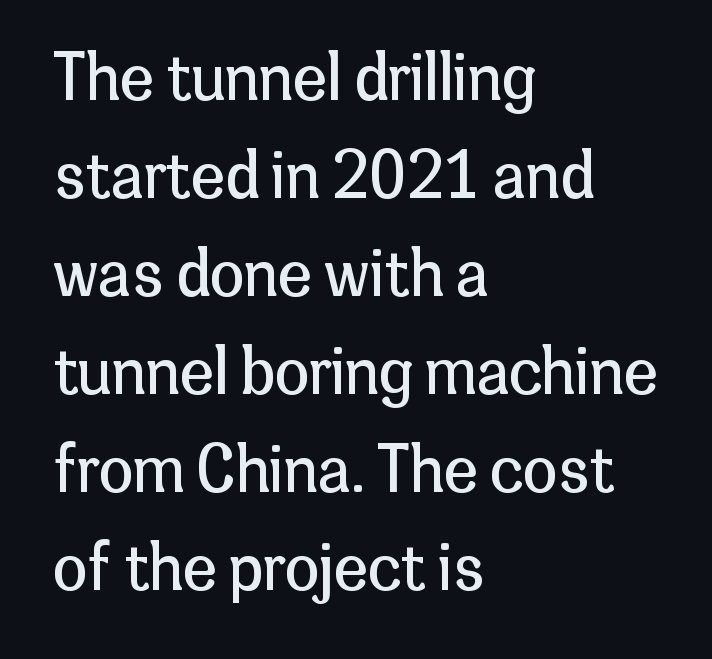
Q: Is the text bold? A: No.
Q: Is the text italic (slanted)? A: No, it is upright.
Q: Is the typeface a serif or a sans-serif typeface? A: Sans-serif.
Q: Is the text underlined? A: No.
Q: How is the paragraph aligned? A: Left-aligned.
Q: Is the spacing between letters normal or unusually wide? A: Normal.
Q: Is the spacing between lines tight, normal or loose? A: Normal.
Q: Width (condensed, normal, or wide)? A: Normal.
Q: Stroke contrast? A: Low.
Q: x-height? A: Medium.
Q: Monospaced? A: No.
